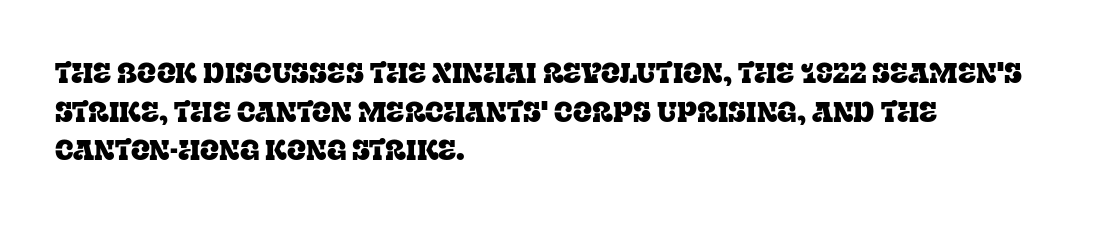
The image shows 28 px serif type, upright; set left-aligned, normal line spacing (1.38x), normal letter spacing, not underlined; low stroke contrast and a large x-height.
